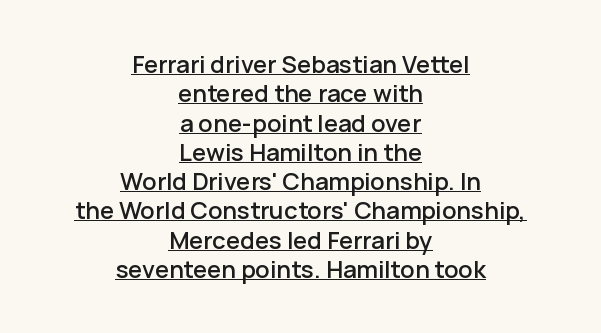
The image shows 24 px text type, upright; set centered, line spacing 1.22x, normal letter spacing, underlined.
